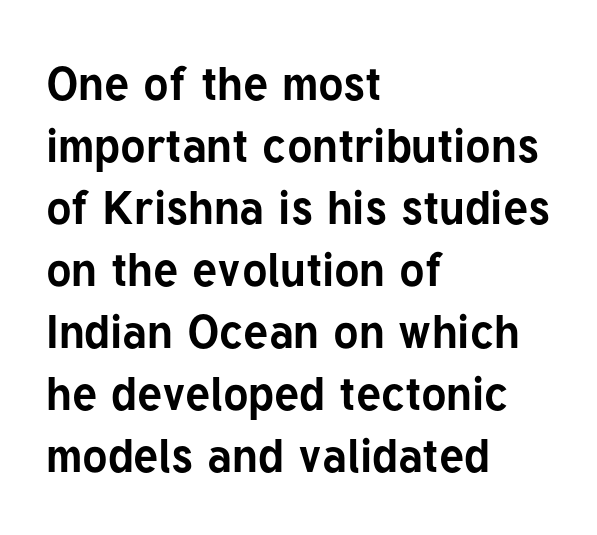
{"serif": "no", "italic": "no", "bold": "yes", "weight": "bold", "width": "normal", "stroke_contrast": "low", "x_height": "medium", "monospaced": "no", "underline": "no", "align": "left", "line_spacing": "normal", "line_spacing_ratio": 1.32, "letter_spacing": "normal", "letter_spacing_em": 0.0, "glyph_px": 47}
